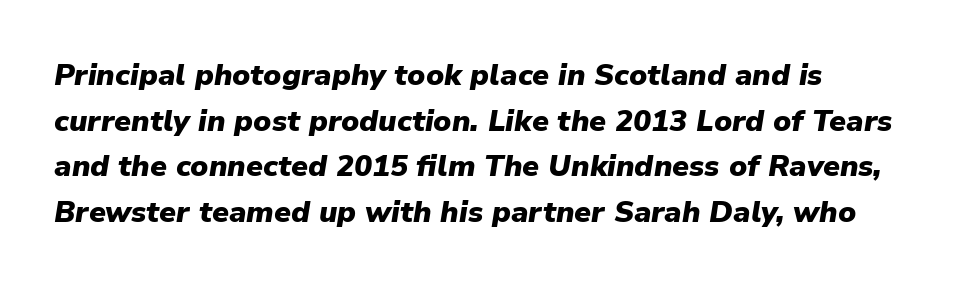
{"italic": "yes", "lean": "right", "slant_degrees": 9, "bold": "yes", "weight": "heavy", "width": "normal", "stroke_contrast": "low", "x_height": "medium", "monospaced": "no", "underline": "no", "align": "left", "line_spacing": "normal", "line_spacing_ratio": 1.52, "letter_spacing": "normal", "letter_spacing_em": 0.0, "glyph_px": 30}
